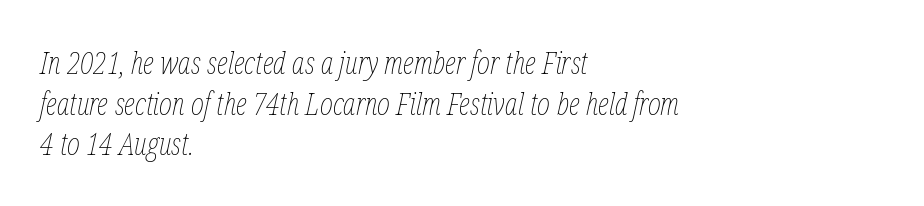
{"italic": "yes", "lean": "right", "slant_degrees": 12, "bold": "no", "weight": "thin", "width": "condensed", "stroke_contrast": "low", "x_height": "medium", "monospaced": "no", "underline": "no", "align": "left", "line_spacing": "normal", "line_spacing_ratio": 1.31, "letter_spacing": "normal", "letter_spacing_em": 0.0, "glyph_px": 31}
